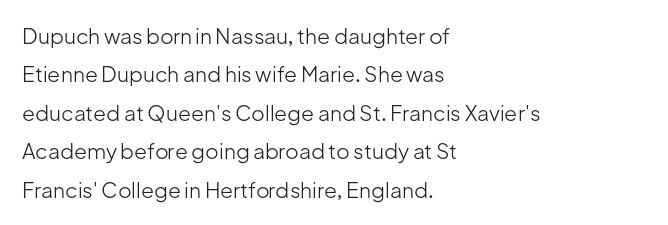
Every character sits straight up, as roman type does. Heaviness? Minimal to ordinary, like unemphasized prose. Default kerning and tracking; the words read as compact shapes. Compared with a centered layout, this one pins lines to the left instead. Letters rest on an invisible, unmarked baseline.
